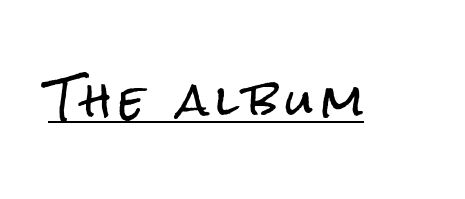
{"serif": "no", "italic": "no", "width": "condensed", "stroke_contrast": "low", "x_height": "medium", "monospaced": "no", "underline": "yes", "glyph_px": 43}
